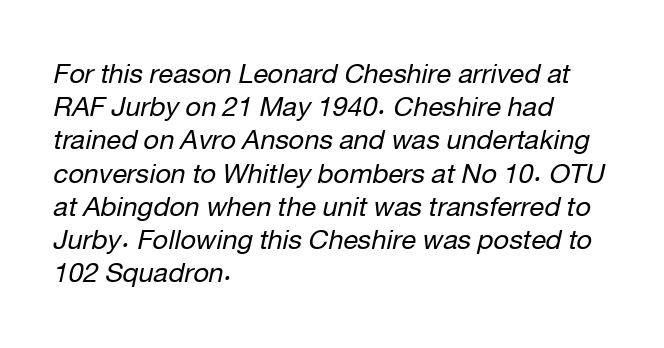
The image shows 27 px text type, italic (leaning right); set left-aligned, line spacing 1.23x, normal letter spacing, not underlined.
